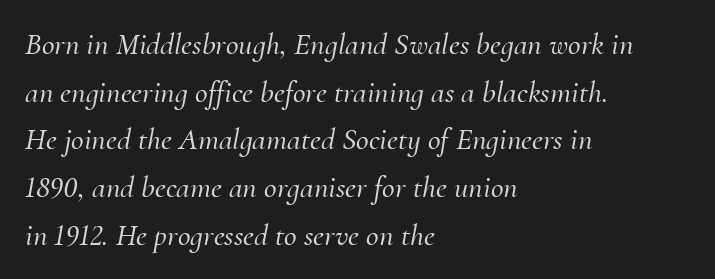
The image shows 31 px serif type, italic (leaning right); set left-aligned, normal line spacing (1.54x), normal letter spacing, not underlined; medium stroke contrast and a small x-height.
